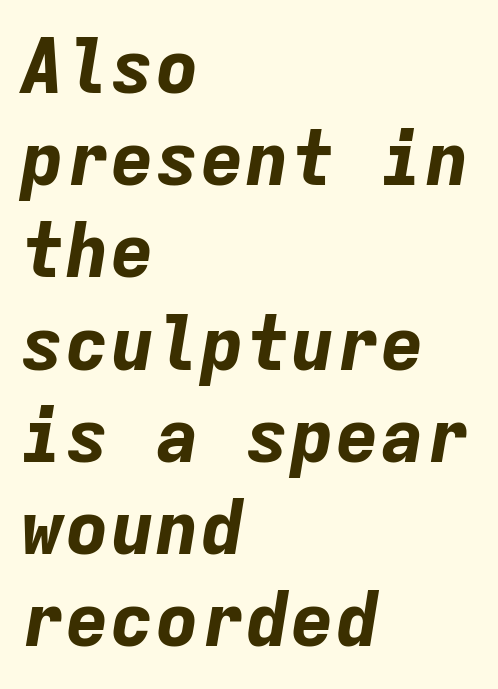
The image shows 75 px bold type, italic (leaning right), monospaced; set left-aligned, line spacing 1.23x, normal letter spacing, not underlined; low stroke contrast and a medium x-height.
